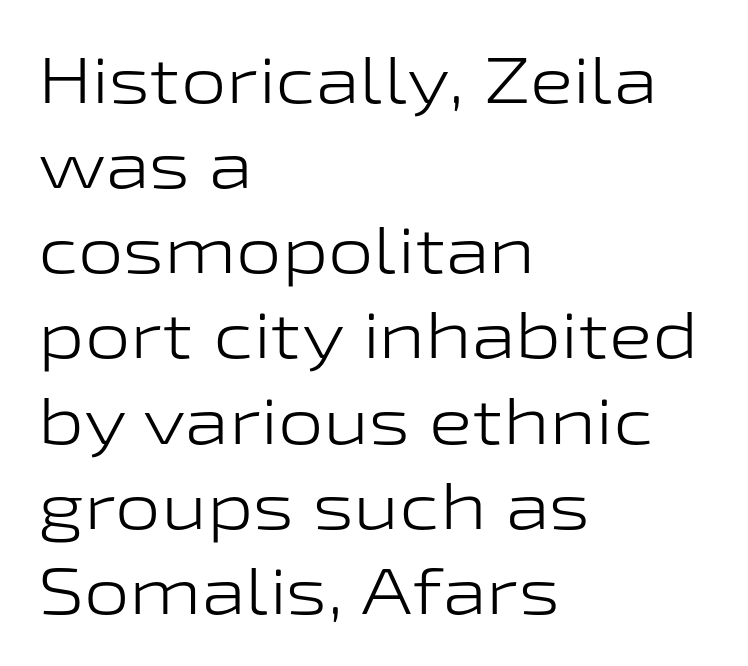
{"serif": "no", "italic": "no", "bold": "no", "weight": "light", "width": "wide", "stroke_contrast": "low", "x_height": "medium", "monospaced": "no", "underline": "no", "align": "left", "line_spacing": "normal", "line_spacing_ratio": 1.31, "letter_spacing": "normal", "letter_spacing_em": 0.0, "glyph_px": 65}
